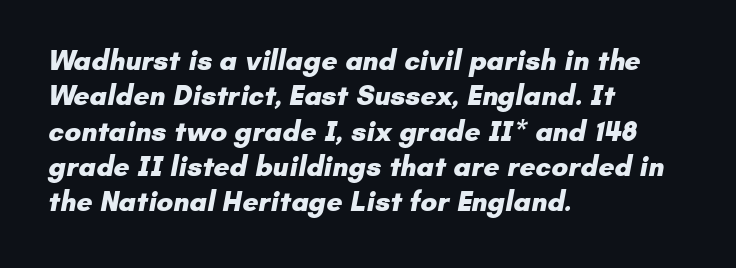
Q: Is the text bold? A: Yes.
Q: Is the typeface a serif or a sans-serif typeface? A: Sans-serif.
Q: Is the text underlined? A: No.
Q: How is the paragraph aligned? A: Left-aligned.
Q: Is the spacing between letters normal or unusually wide? A: Normal.
Q: Is the spacing between lines tight, normal or loose? A: Normal.
Q: Width (condensed, normal, or wide)? A: Normal.
Q: Stroke contrast? A: Low.
Q: x-height? A: Small.
Q: Monospaced? A: No.
